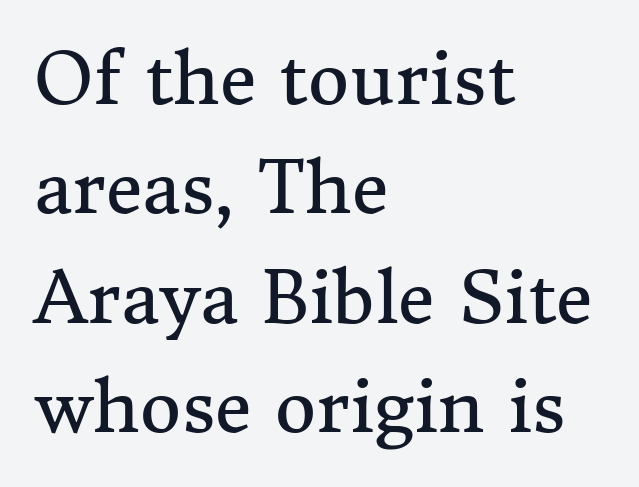
{"serif": "yes", "italic": "no", "bold": "no", "weight": "regular", "width": "normal", "stroke_contrast": "medium", "x_height": "medium", "monospaced": "no", "underline": "no", "align": "left", "line_spacing": "normal", "line_spacing_ratio": 1.54, "letter_spacing": "normal", "letter_spacing_em": 0.0, "glyph_px": 71}
